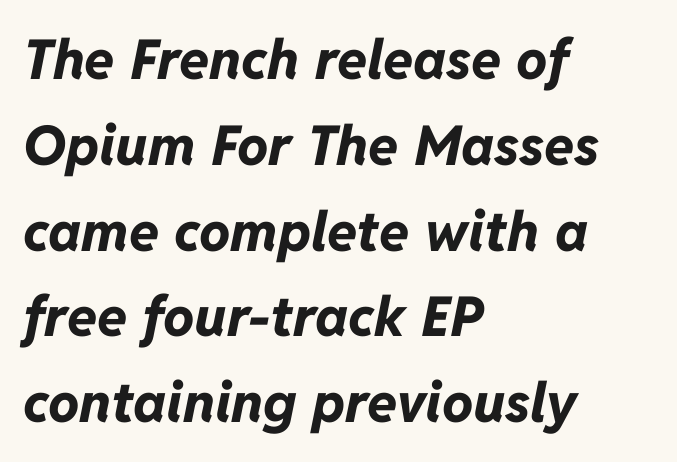
The image shows 55 px bold type, italic (leaning right); set left-aligned, normal line spacing (1.56x), normal letter spacing, not underlined; low stroke contrast and a medium x-height.
